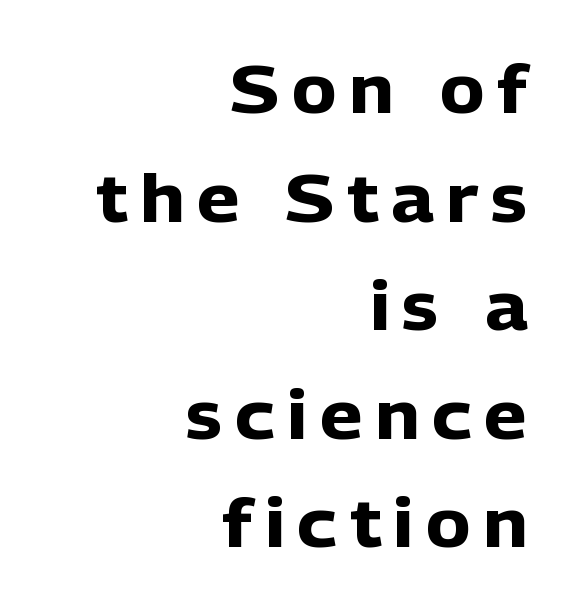
The letters advance in unequal steps, a hallmark of proportional type. Characters remain perfectly vertical along every line. Descenders hang freely into open space. A student would call this right alignment; a typographer would say flush right, rag left. Serifs: no, the terminals of the letterforms are clean. The characters look thick and weighty, a clear bold.
